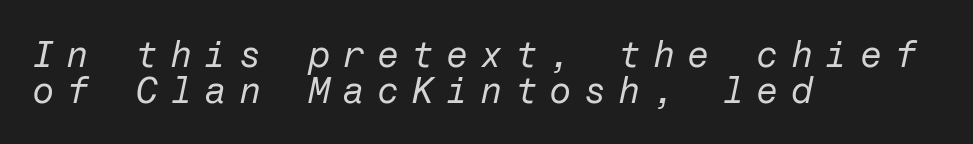
Q: Is the text bold? A: No.
Q: Is the text italic (slanted)? A: Yes, it leans right by about 12 degrees.
Q: Is the text underlined? A: No.
Q: How is the paragraph aligned? A: Left-aligned.
Q: Is the spacing between letters normal or unusually wide? A: Unusually wide.
Q: Is the spacing between lines tight, normal or loose? A: Tight.
Q: Width (condensed, normal, or wide)? A: Normal.
Q: Stroke contrast? A: Low.
Q: x-height? A: Medium.
